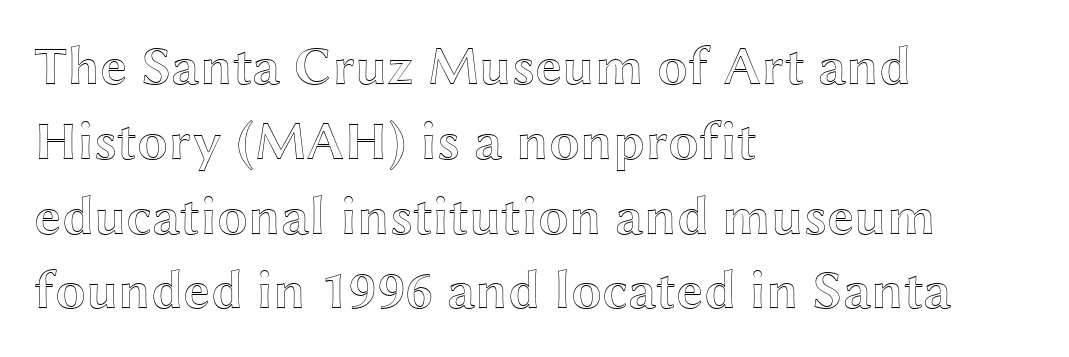
This sample is left-justified, so line endings fall wherever the words run out. The block of text has a typical density, with ordinary space between rows. These lines were composed using upright roman letters. The string is rendered with underlining switched off. The face used here is proportionally spaced, like ordinary book or web type.
